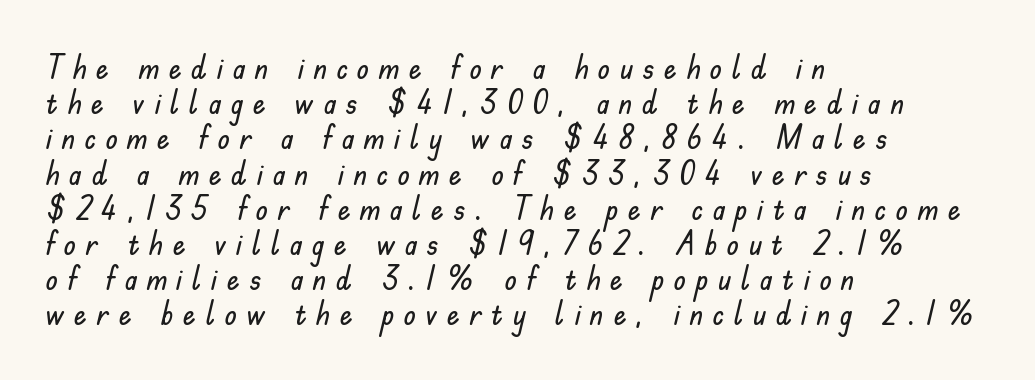
Q: Is the text italic (slanted)? A: Yes.
Q: Is the typeface a serif or a sans-serif typeface? A: Sans-serif.
Q: Is the text underlined? A: No.
Q: How is the paragraph aligned? A: Left-aligned.
Q: Is the spacing between letters normal or unusually wide? A: Unusually wide.
Q: Is the spacing between lines tight, normal or loose? A: Tight.
Q: Width (condensed, normal, or wide)? A: Normal.
Q: Stroke contrast? A: Low.
Q: x-height? A: Small.
Q: Monospaced? A: No.
